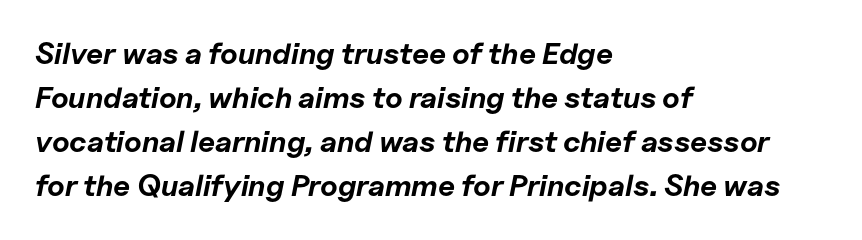
The image shows 30 px bold type, italic (leaning right); set left-aligned, normal line spacing (1.47x), normal letter spacing, not underlined; low stroke contrast and a medium x-height.
